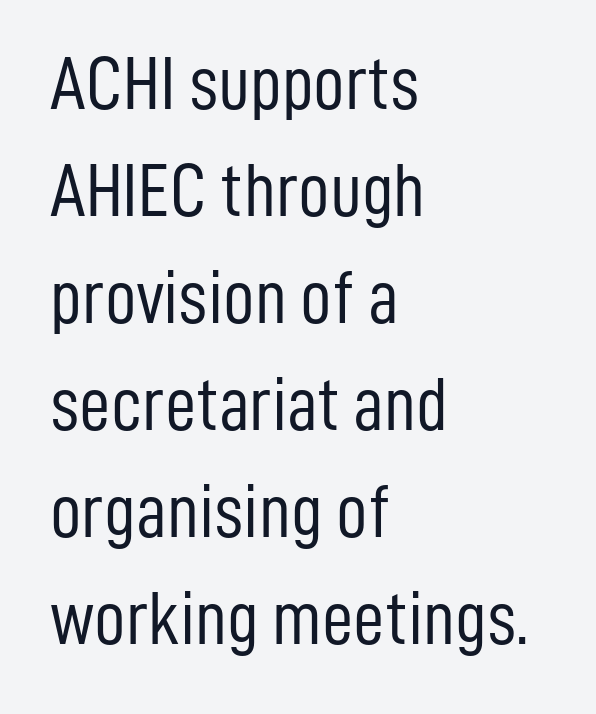
The image shows 77 px light, condensed sans-serif type, upright; set left-aligned, normal line spacing (1.39x), normal letter spacing, not underlined; low stroke contrast and a medium x-height.
